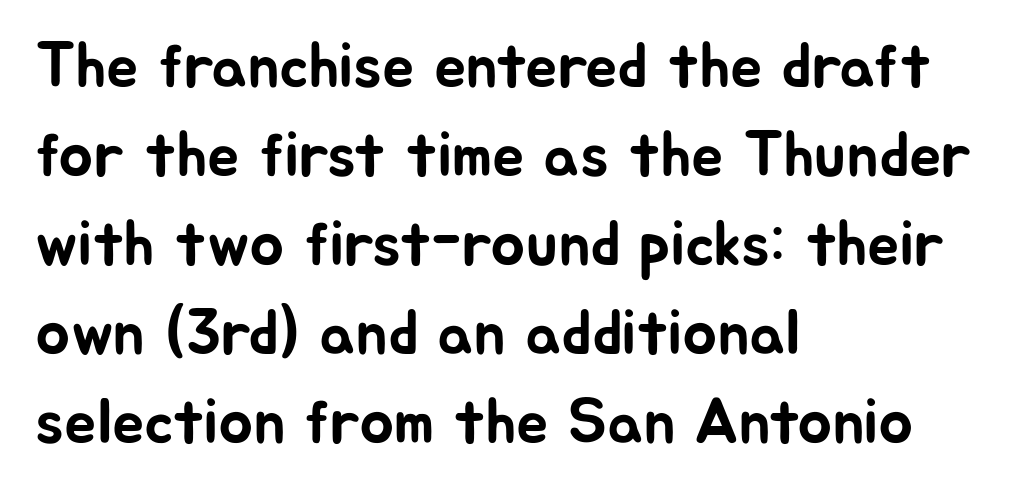
The image shows 64 px sans-serif type, upright; set left-aligned, normal line spacing (1.39x), normal letter spacing, not underlined; low stroke contrast and a medium x-height.
